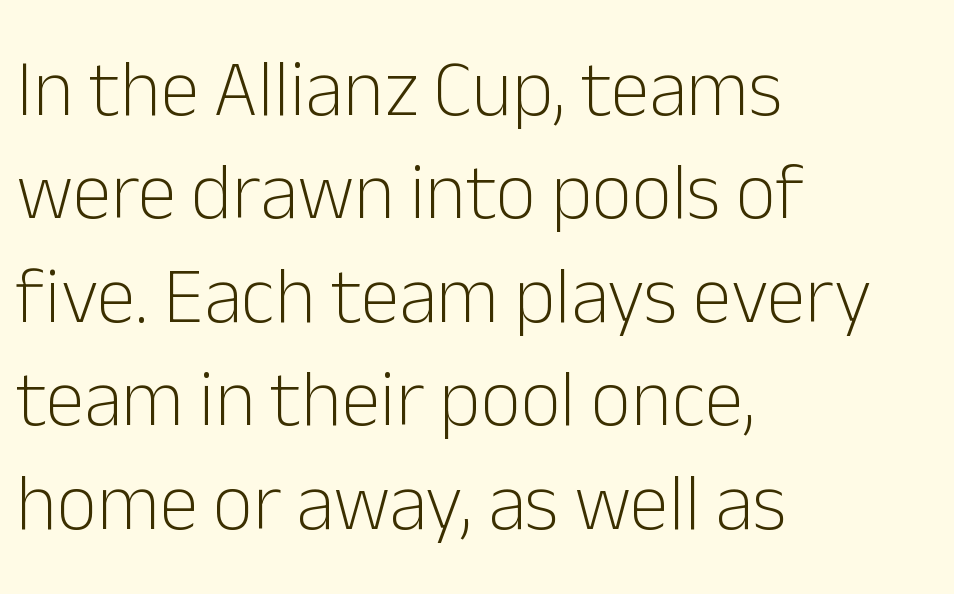
Reading down the block, your eye returns to a fixed left position each line. The lettering stays uniformly vertical, giving the passage a roman look. Varying glyph widths throughout — classic text-font behaviour. This sample uses a sans-serif face. The space beneath each line is pristine and unruled.
